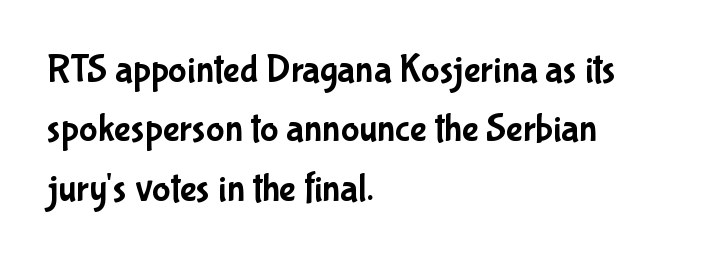
The image shows 39 px condensed sans-serif type, upright; set left-aligned, normal line spacing (1.52x), normal letter spacing, not underlined; low stroke contrast and a medium x-height.
